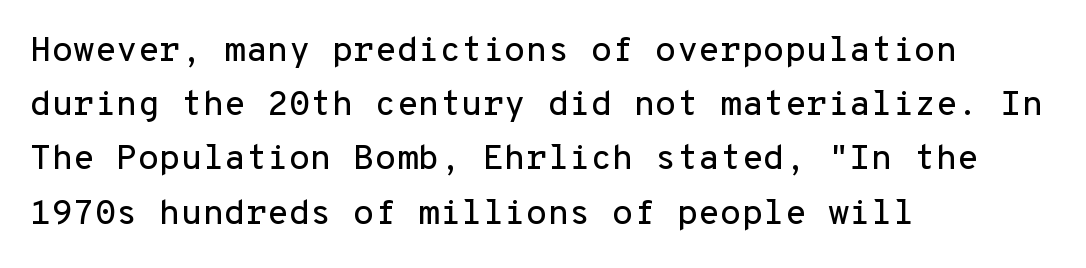
{"serif": "no", "italic": "no", "width": "normal", "stroke_contrast": "low", "x_height": "medium", "monospaced": "yes", "underline": "no", "align": "left", "line_spacing": "normal", "line_spacing_ratio": 1.55, "letter_spacing": "normal", "letter_spacing_em": 0.0, "glyph_px": 35}
